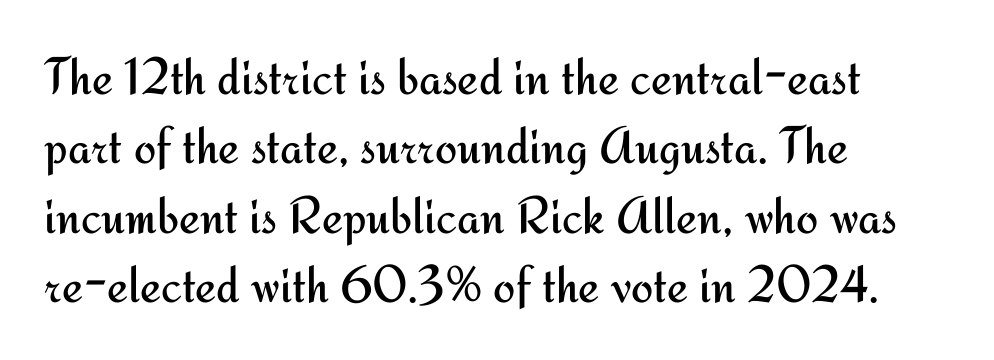
{"serif": "no", "italic": "no", "bold": "no", "weight": "regular", "width": "normal", "stroke_contrast": "medium", "x_height": "small", "monospaced": "no", "underline": "no", "align": "left", "line_spacing": "normal", "line_spacing_ratio": 1.31, "letter_spacing": "normal", "letter_spacing_em": 0.0, "glyph_px": 53}
